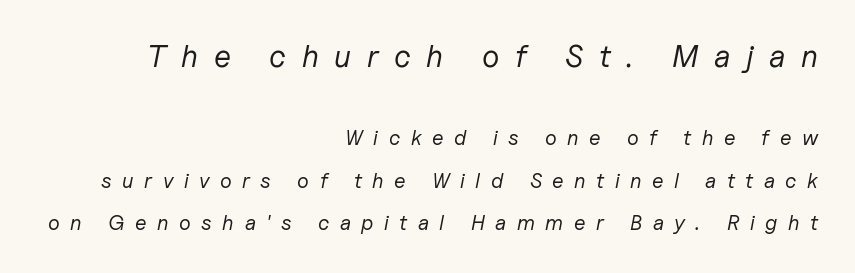
Alignment: flush right. The initial chunk of copy outweighs the following chunk in type size. Stroke mass is kept to a normal reading level or below. Short note: letters widely spaced. Slanted lettering throughout.
